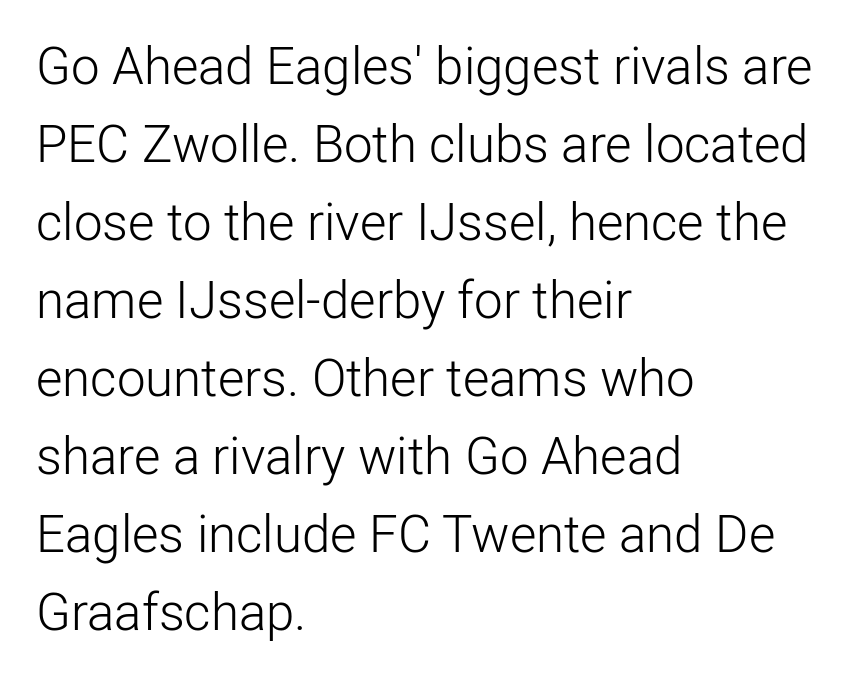
Each letter's strokes conclude bluntly, with no projecting serifs. Successive baselines arrive at the customary interval. The gaps between neighbouring characters are ordinary and unremarkable. Alignment: flush left.
